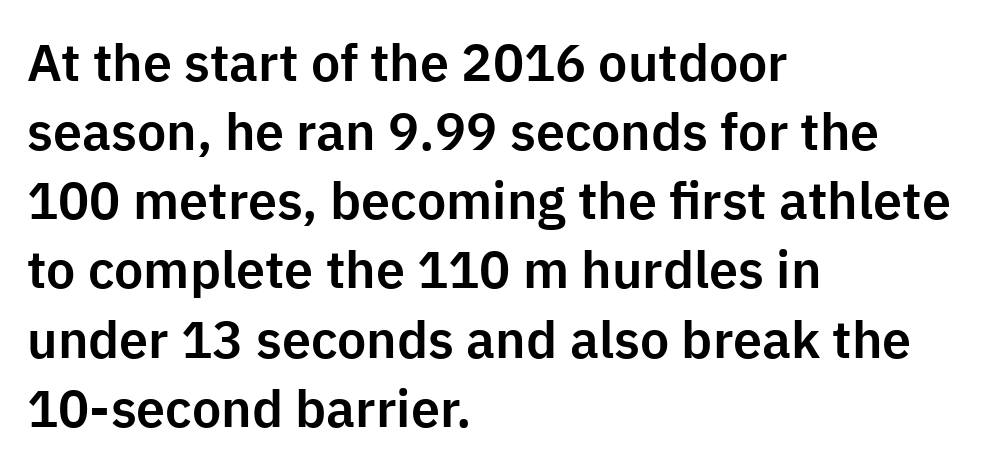
Q: Is the text italic (slanted)? A: No, it is upright.
Q: Is the typeface a serif or a sans-serif typeface? A: Sans-serif.
Q: Is the text underlined? A: No.
Q: How is the paragraph aligned? A: Left-aligned.
Q: Is the spacing between letters normal or unusually wide? A: Normal.
Q: Is the spacing between lines tight, normal or loose? A: Normal.
Q: Width (condensed, normal, or wide)? A: Normal.
Q: Stroke contrast? A: Low.
Q: x-height? A: Medium.
Q: Monospaced? A: No.
